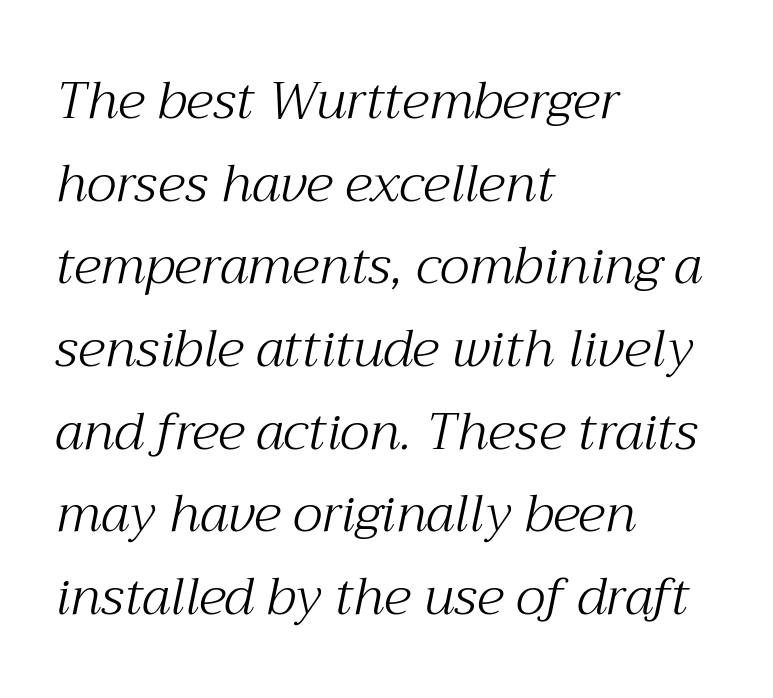
{"serif": "yes", "italic": "yes", "lean": "right", "slant_degrees": 12, "bold": "no", "weight": "light", "width": "normal", "stroke_contrast": "medium", "x_height": "medium", "monospaced": "no", "underline": "no", "align": "left", "line_spacing": "normal", "line_spacing_ratio": 1.59, "letter_spacing": "normal", "letter_spacing_em": 0.0, "glyph_px": 52}
